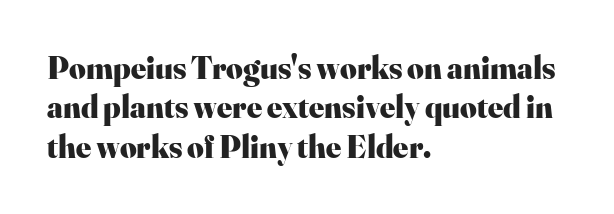
The image shows 32 px heavy serif type, upright; set left-aligned, line spacing 1.23x, normal letter spacing, not underlined; high stroke contrast and a small x-height.
